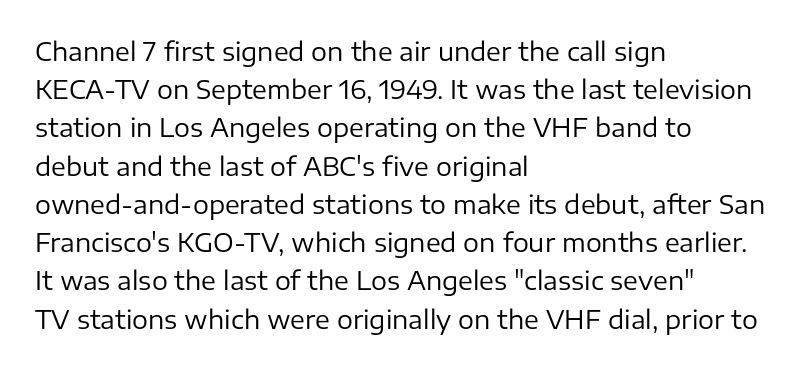
The glyphs are unaccompanied by any horizontal stroke below them. Posture: vertical. These lines keep a tight, regular rhythm from letter to letter. Interline gaps are of average width in this sample. The paragraph shown leans on its left margin.
